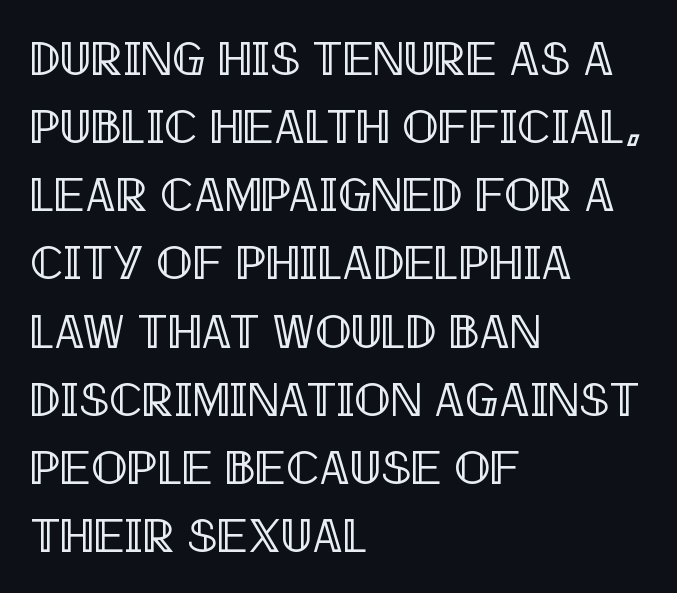
The image shows 48 px condensed type, upright; set left-aligned, normal line spacing (1.42x), normal letter spacing, not underlined; a large x-height.
